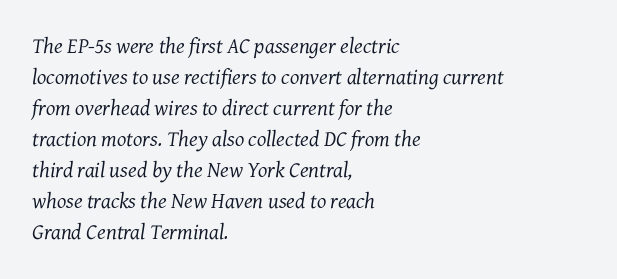
{"italic": "yes", "lean": "right", "slant_degrees": 7, "bold": "no", "underline": "no", "align": "left", "line_spacing": "normal", "line_spacing_ratio": 1.41, "letter_spacing": "normal", "letter_spacing_em": 0.0, "glyph_px": 22}
